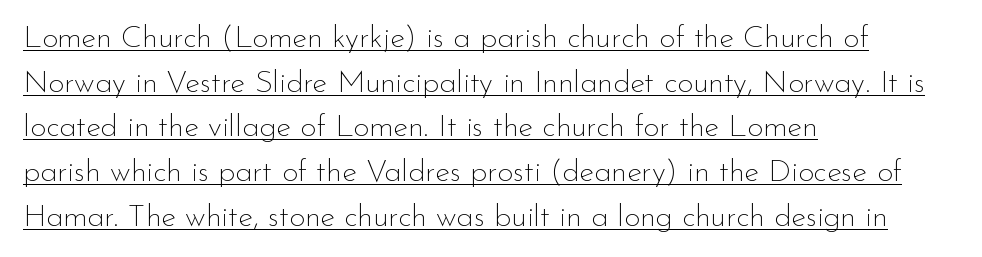
{"serif": "no", "italic": "no", "bold": "no", "weight": "thin", "width": "normal", "stroke_contrast": "low", "x_height": "small", "monospaced": "no", "underline": "yes", "align": "left", "line_spacing": "normal", "line_spacing_ratio": 1.44, "letter_spacing": "normal", "letter_spacing_em": 0.0, "glyph_px": 31}
